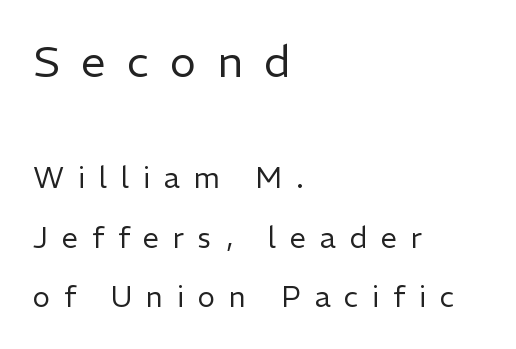
The image shows 44 px regular-weight sans-serif type, upright; set left-aligned, loose line spacing (2.06x), unusually wide letter spacing (+0.48 em), not underlined; the first (top) block is 1.52x larger; low stroke contrast and a medium x-height.
